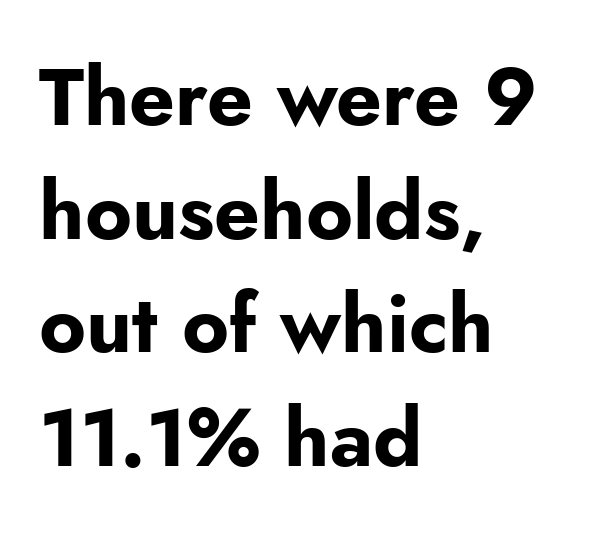
The letters advance in unequal steps, a hallmark of proportional type. Rows of type keep a routine distance in the vertical direction. Alignment: flush left. Summary of weight: heavy, a full bold.
